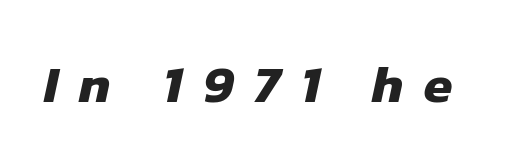
Q: Is the text bold? A: Yes.
Q: Is the typeface a serif or a sans-serif typeface? A: Sans-serif.
Q: Is the text underlined? A: No.
Q: Is the spacing between letters normal or unusually wide? A: Unusually wide.
Q: Width (condensed, normal, or wide)? A: Normal.
Q: Stroke contrast? A: Low.
Q: x-height? A: Medium.
Q: Monospaced? A: No.
